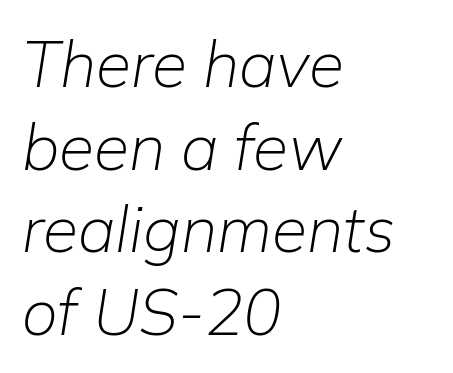
This sample is left-justified, so line endings fall wherever the words run out. The gaps between neighbouring characters are ordinary and unremarkable. The weight tops out at a normal text grade. Vertical spacing — default.
